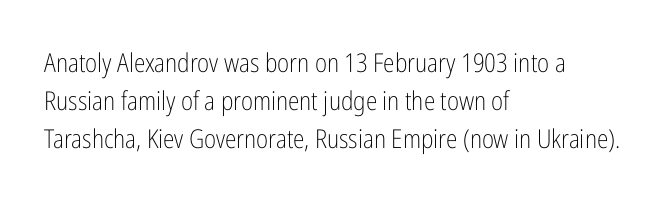
The image shows 26 px text type, upright; set left-aligned, normal line spacing (1.47x), normal letter spacing, not underlined.
